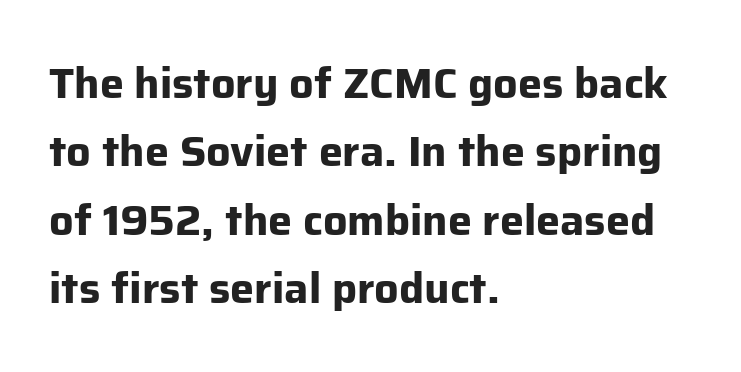
{"serif": "no", "italic": "no", "bold": "yes", "weight": "bold", "width": "normal", "stroke_contrast": "low", "x_height": "medium", "monospaced": "no", "underline": "no", "align": "left", "line_spacing": "normal", "line_spacing_ratio": 1.59, "letter_spacing": "normal", "letter_spacing_em": 0.0, "glyph_px": 43}
